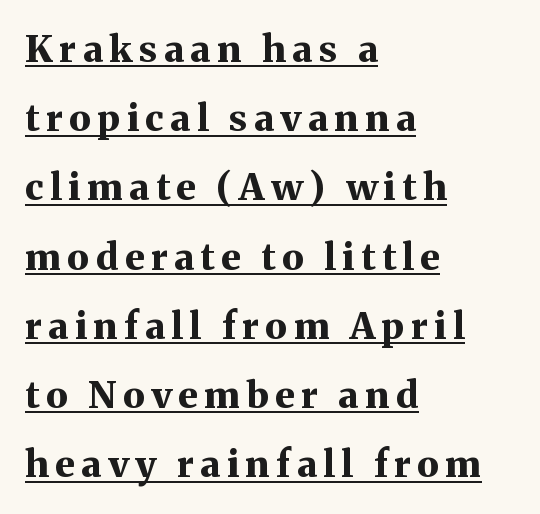
The image shows 37 px bold serif type, upright; set left-aligned, line spacing 1.87x, underlined; medium stroke contrast and a medium x-height.
